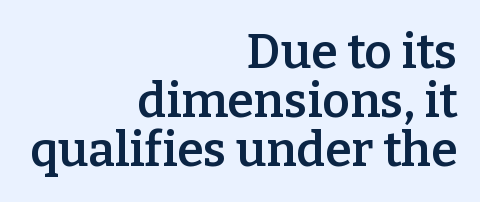
Summary of weight: moderately heavy, a semibold. Designer's note — italics off, roman on. The passage shown has conventional tracking throughout. Each letter keeps its own natural width here, so spacing adapts to shape. This is serif lettering, the kind often seen in printed books. Successive baselines arrive quickly, one right under another.
